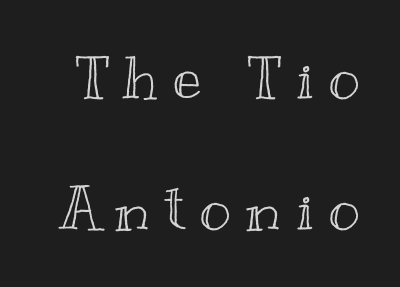
Look at the tracking — it's clearly loosened, letters drifting apart. The area under the type is left untouched. The designer dialed line spacing up above the default. Ascenders rise straight up at ninety degrees.
